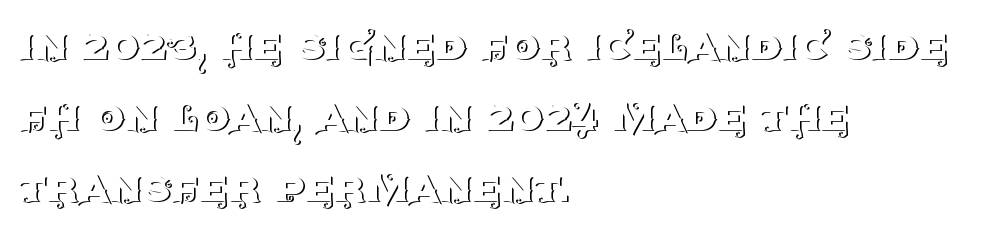
Is this a heavy cut? Hardly; it is regular or lighter. The space beneath each line is pristine and unruled. A typesetter would call this proportional, since set widths differ per character. Students, note that the glyphs here touch the page at normal intervals. Little horizontal feet cap the strokes, marking this as serif type. The letters stand straight up with perfectly vertical stems.
